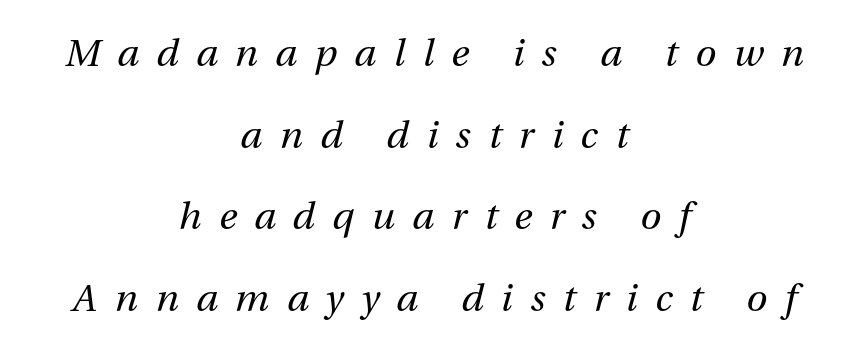
Q: Is the text bold? A: No.
Q: Is the text italic (slanted)? A: Yes, it leans right by about 13 degrees.
Q: Is the text underlined? A: No.
Q: How is the paragraph aligned? A: Centered.
Q: Is the spacing between letters normal or unusually wide? A: Unusually wide.
Q: Is the spacing between lines tight, normal or loose? A: Loose.
Q: Width (condensed, normal, or wide)? A: Normal.
Q: Stroke contrast? A: Medium.
Q: x-height? A: Medium.
Q: Monospaced? A: No.
